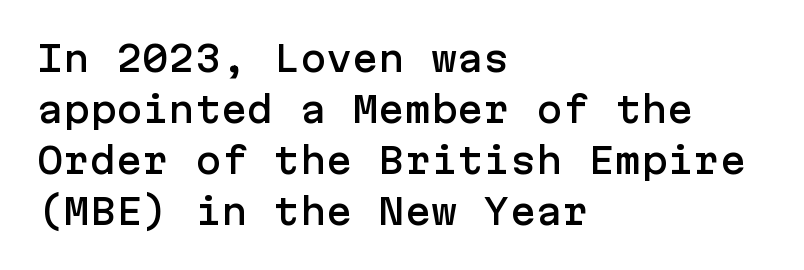
The leading is moderate, giving the passage an even texture. One-word summary of the alignment: left. Bare-footed words on every line. Letter spacing: default. The typeface chosen for these lines omits serifs.
